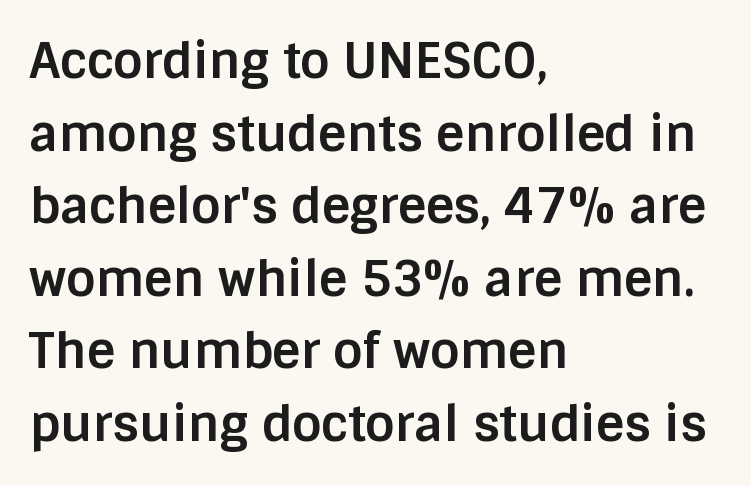
{"serif": "no", "italic": "no", "bold": "yes", "weight": "bold", "width": "normal", "stroke_contrast": "low", "x_height": "large", "monospaced": "no", "underline": "no", "align": "left", "line_spacing": "normal", "line_spacing_ratio": 1.48, "letter_spacing": "normal", "letter_spacing_em": 0.0, "glyph_px": 49}
